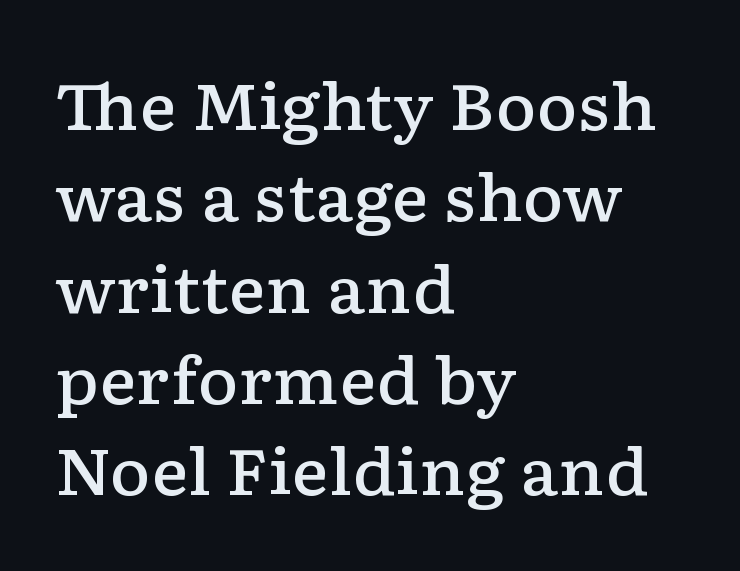
{"serif": "yes", "italic": "no", "bold": "semi", "weight": "semibold", "width": "wide", "stroke_contrast": "low", "x_height": "medium", "monospaced": "no", "underline": "no", "align": "left", "line_spacing": "normal", "line_spacing_ratio": 1.45, "letter_spacing": "normal", "letter_spacing_em": 0.0, "glyph_px": 63}
